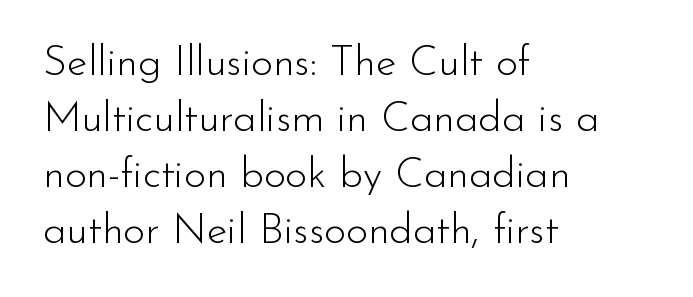
Q: Is the text bold? A: No.
Q: Is the text italic (slanted)? A: No, it is upright.
Q: Is the typeface a serif or a sans-serif typeface? A: Sans-serif.
Q: Is the text underlined? A: No.
Q: How is the paragraph aligned? A: Left-aligned.
Q: Is the spacing between letters normal or unusually wide? A: Normal.
Q: Is the spacing between lines tight, normal or loose? A: Normal.
Q: Width (condensed, normal, or wide)? A: Normal.
Q: Stroke contrast? A: Low.
Q: x-height? A: Small.
Q: Monospaced? A: No.
